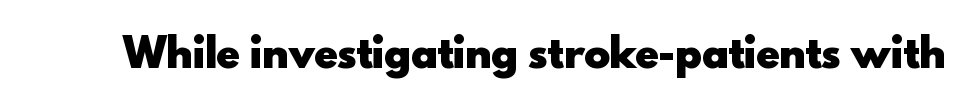
Q: Is the text bold? A: Yes.
Q: Is the text italic (slanted)? A: No, it is upright.
Q: Is the typeface a serif or a sans-serif typeface? A: Sans-serif.
Q: Is the text underlined? A: No.
Q: Is the spacing between letters normal or unusually wide? A: Normal.
Q: Width (condensed, normal, or wide)? A: Normal.
Q: x-height? A: Small.
Q: Monospaced? A: No.
